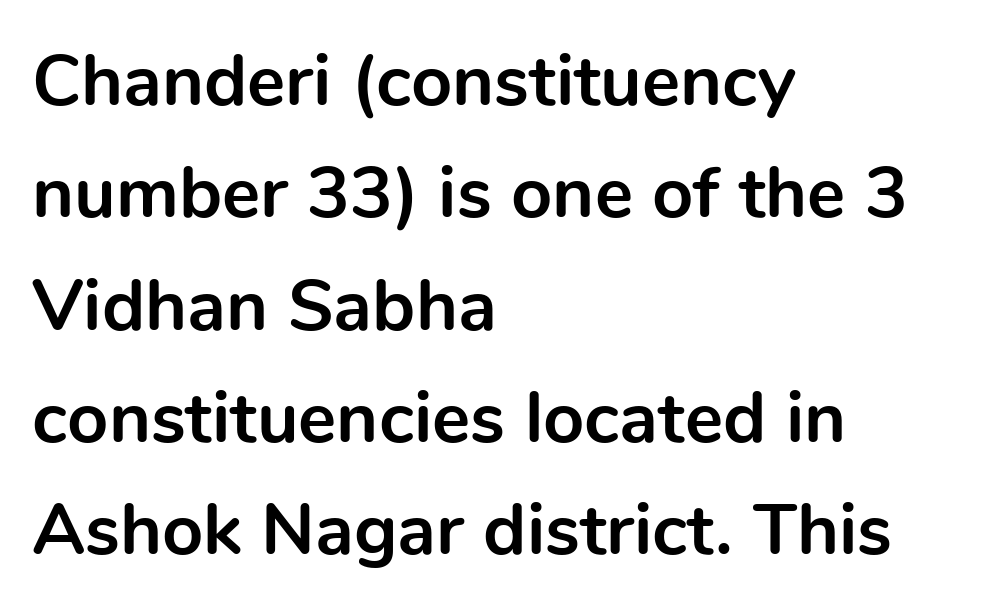
This sample uses an upright cut, with every glyph sitting square on the baseline. Typeset ragged right — the left edge is the straight one. These lines keep a tight, regular rhythm from letter to letter. Bare-footed words on every line.
